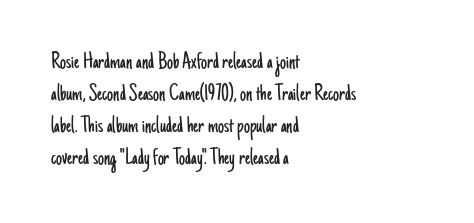
The image shows 24 px text type, upright; set left-aligned, normal line spacing (1.33x), normal letter spacing, not underlined.
